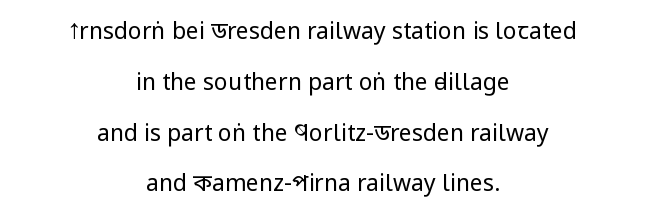
{"italic": "no", "bold": "no", "underline": "no", "align": "center", "line_spacing": "loose", "line_spacing_ratio": 2.21, "letter_spacing": "normal", "letter_spacing_em": 0.0, "glyph_px": 23}
